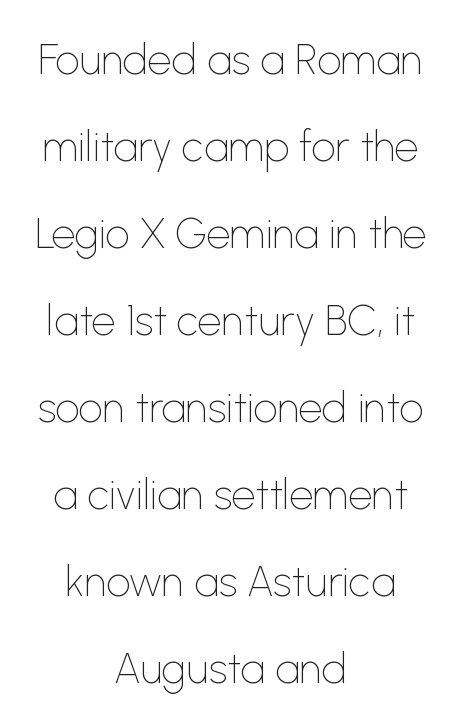
Q: Is the text bold? A: No.
Q: Is the text italic (slanted)? A: No, it is upright.
Q: Is the typeface a serif or a sans-serif typeface? A: Sans-serif.
Q: Is the text underlined? A: No.
Q: How is the paragraph aligned? A: Centered.
Q: Is the spacing between letters normal or unusually wide? A: Normal.
Q: Is the spacing between lines tight, normal or loose? A: Loose.
Q: Width (condensed, normal, or wide)? A: Normal.
Q: Stroke contrast? A: Low.
Q: x-height? A: Medium.
Q: Monospaced? A: No.
